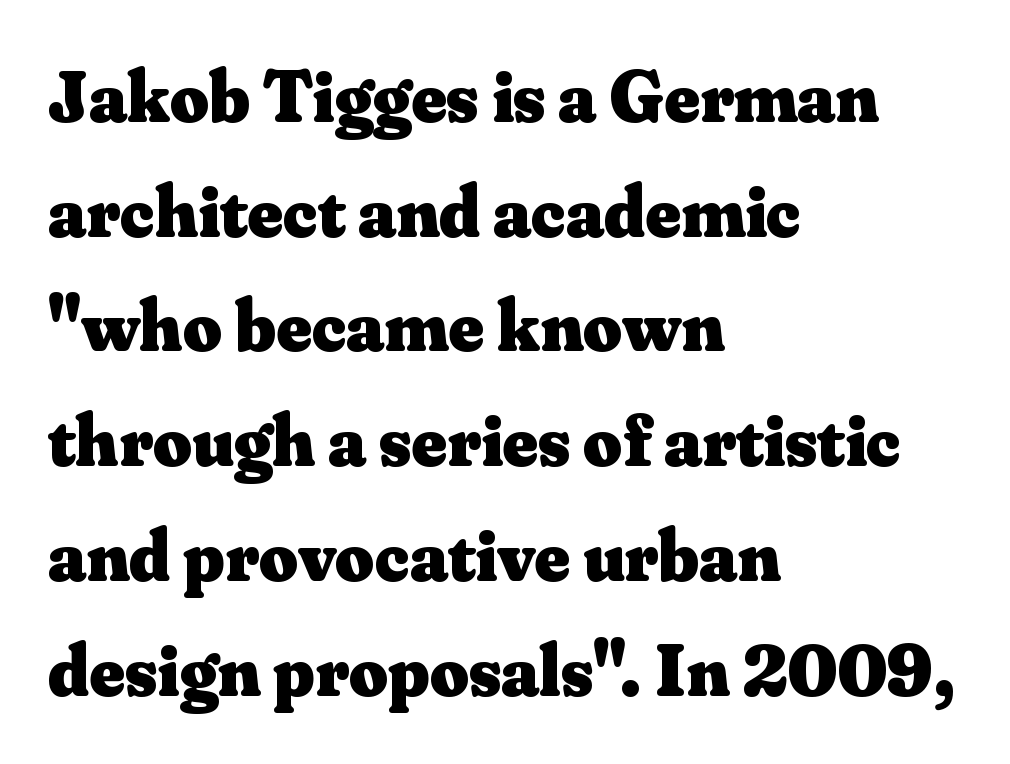
The image shows 75 px heavy serif type, upright; set left-aligned, normal line spacing (1.53x), normal letter spacing, not underlined; medium stroke contrast and a small x-height.
